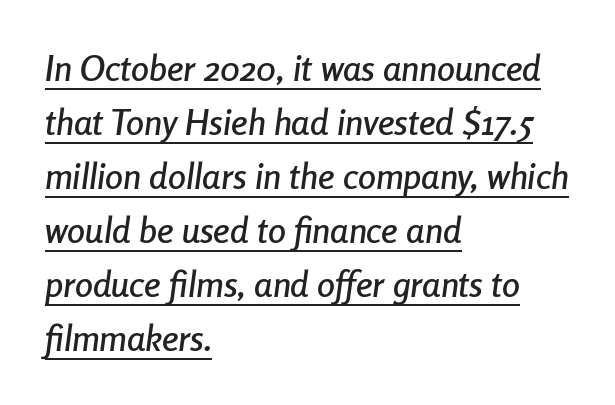
The lines in this sample share a left origin and differ only in where they stop. Between one letter and the next there's only the usual sliver of space. This sample has the flowing, uneven cadence of proportional lettering. Glance below the letters and you will spot a drawn line.
